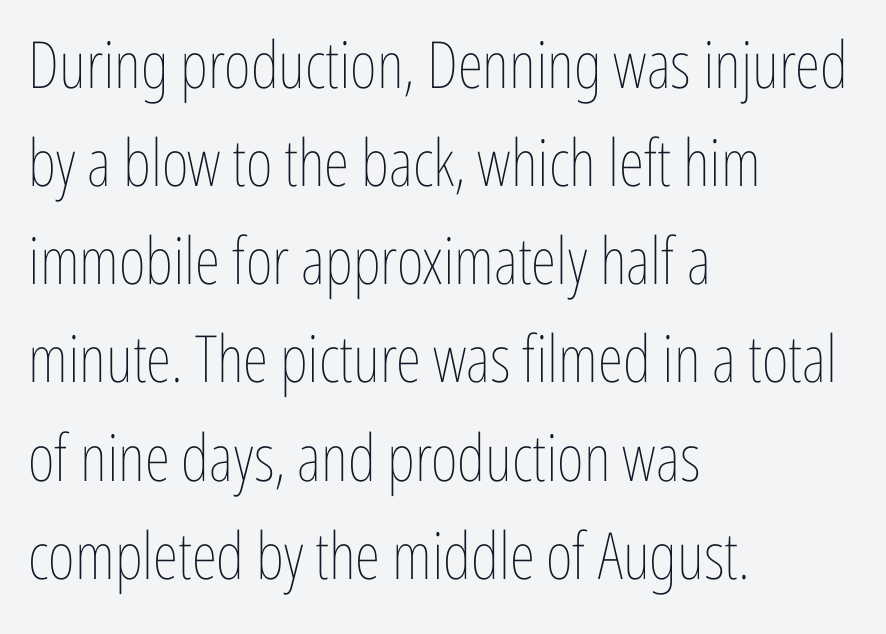
{"italic": "no", "bold": "no", "weight": "thin", "width": "condensed", "stroke_contrast": "low", "x_height": "medium", "monospaced": "no", "underline": "no", "align": "left", "line_spacing": "normal", "line_spacing_ratio": 1.51, "letter_spacing": "normal", "letter_spacing_em": 0.0, "glyph_px": 65}
